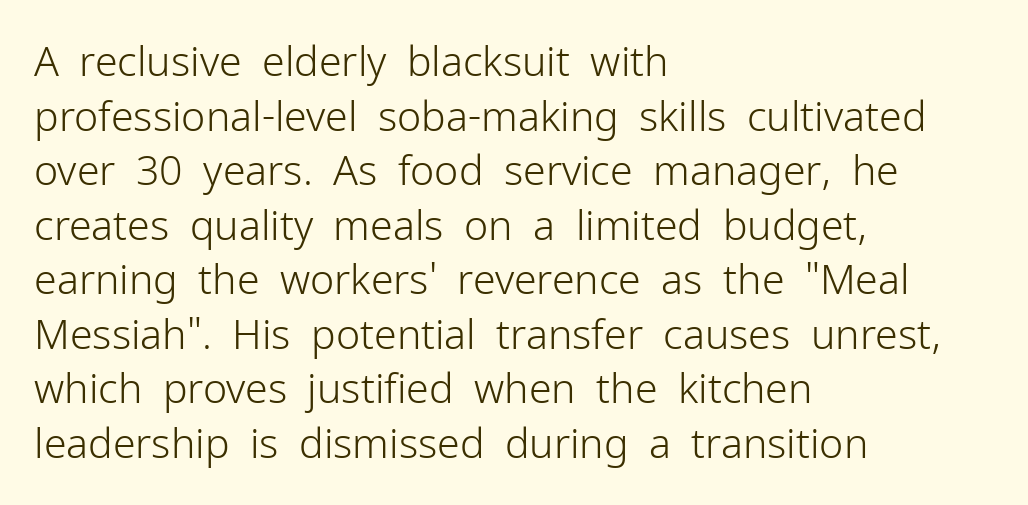
{"serif": "no", "italic": "no", "bold": "no", "weight": "light", "width": "normal", "stroke_contrast": "low", "x_height": "medium", "monospaced": "no", "underline": "no", "align": "left", "line_spacing": "normal", "line_spacing_ratio": 1.33, "letter_spacing": "normal", "letter_spacing_em": 0.0, "glyph_px": 41}
